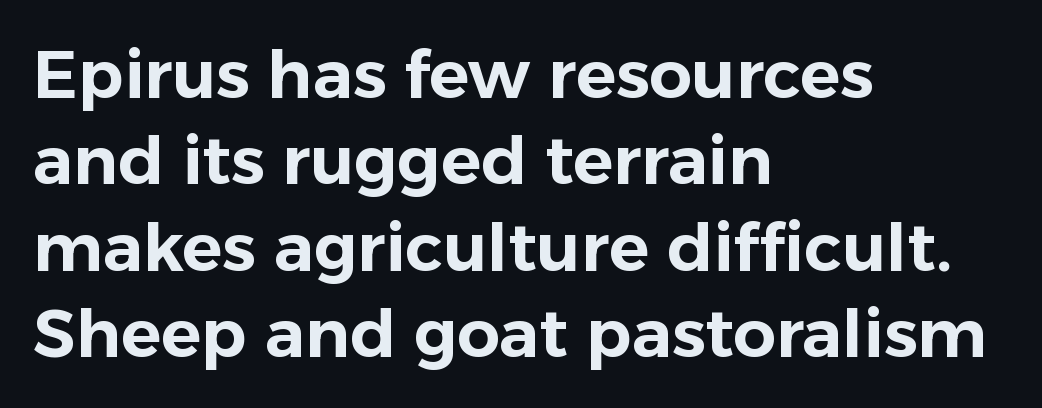
The image shows 67 px sans-serif type, upright; set left-aligned, normal line spacing (1.29x), normal letter spacing, not underlined; low stroke contrast and a medium x-height.
